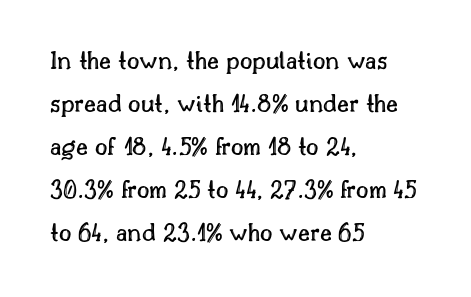
Notice how descenders clear the ascenders below comfortably — that's standard leading. Rendered with straight, roman letterforms. These lines keep a tight, regular rhythm from letter to letter. Only glyphs here, with clear space below each row. Line beginnings align vertically; line endings do not.
